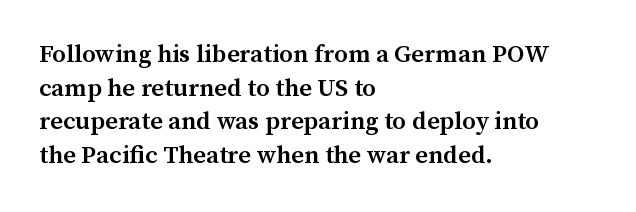
The image shows 25 px text type, upright; set left-aligned, normal line spacing (1.35x), normal letter spacing, not underlined.
